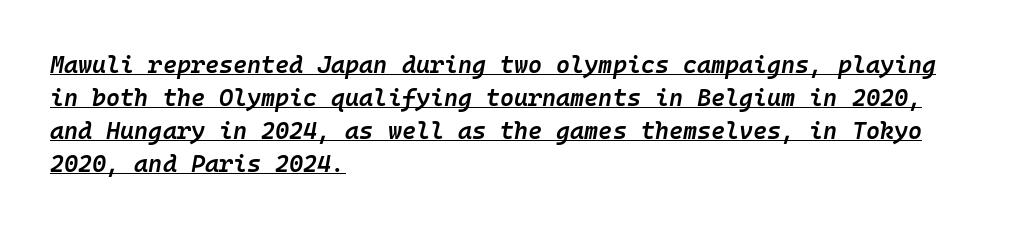
Q: Is the text bold? A: Semi-bold.
Q: Is the text italic (slanted)? A: Yes, it leans right by about 10 degrees.
Q: Is the text underlined? A: Yes.
Q: How is the paragraph aligned? A: Left-aligned.
Q: Is the spacing between letters normal or unusually wide? A: Normal.
Q: Is the spacing between lines tight, normal or loose? A: Normal.
